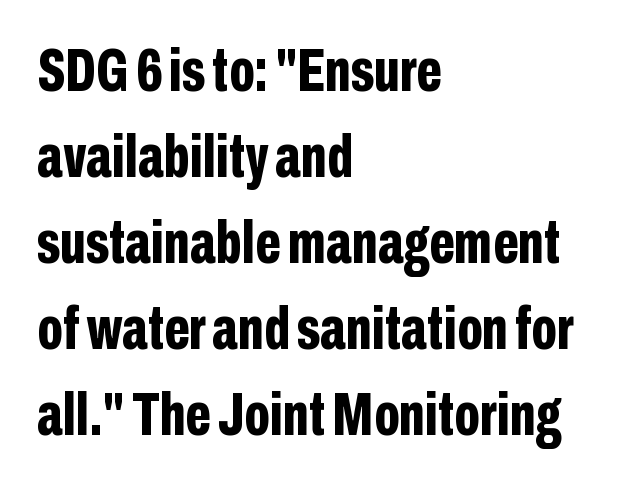
{"serif": "no", "italic": "no", "bold": "yes", "weight": "bold", "width": "condensed", "stroke_contrast": "low", "x_height": "medium", "monospaced": "no", "underline": "no", "align": "left", "line_spacing": "normal", "line_spacing_ratio": 1.41, "letter_spacing": "normal", "letter_spacing_em": 0.0, "glyph_px": 61}
